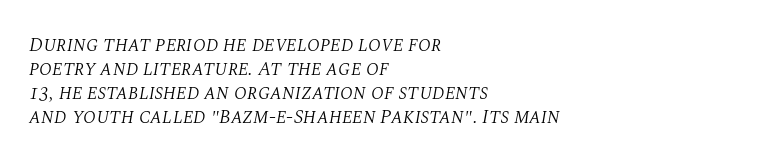
Type without underlining. Think standard paragraph weight, or any step lighter than that. Compared with typical body copy, the letter spacing here is the same. Tall strokes in this sample are angled rather than plumb. Which margin do the lines hug? The left one — the right edge is uneven.
